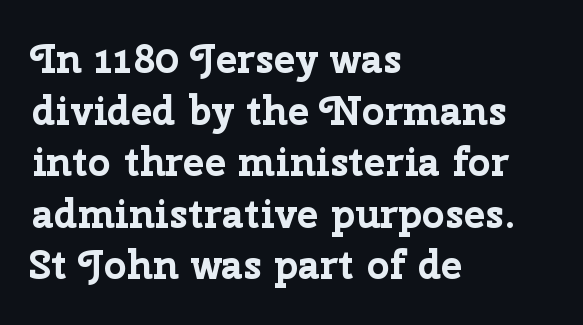
Q: Is the text bold? A: Yes.
Q: Is the text italic (slanted)? A: No, it is upright.
Q: Is the typeface a serif or a sans-serif typeface? A: Sans-serif.
Q: Is the text underlined? A: No.
Q: How is the paragraph aligned? A: Left-aligned.
Q: Is the spacing between letters normal or unusually wide? A: Normal.
Q: Is the spacing between lines tight, normal or loose? A: Normal.
Q: Width (condensed, normal, or wide)? A: Normal.
Q: Stroke contrast? A: Low.
Q: x-height? A: Medium.
Q: Monospaced? A: No.
